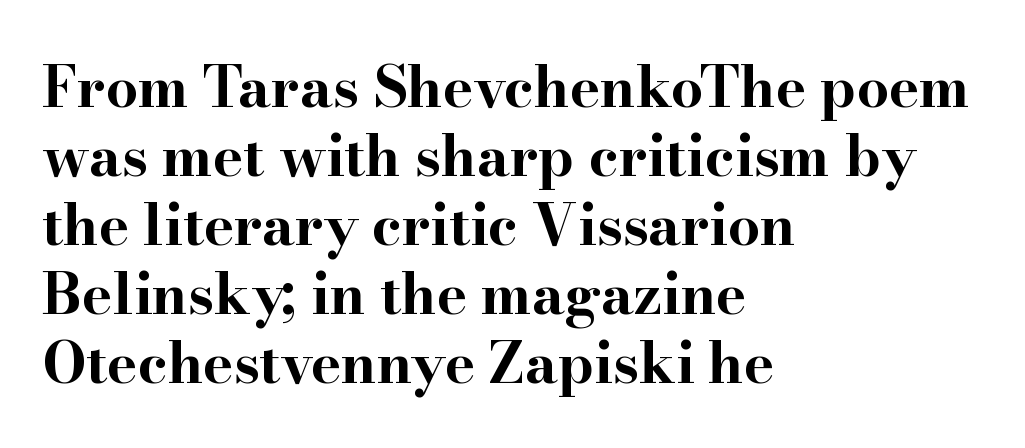
Q: Is the text bold? A: Yes.
Q: Is the text italic (slanted)? A: No, it is upright.
Q: Is the typeface a serif or a sans-serif typeface? A: Serif.
Q: Is the text underlined? A: No.
Q: How is the paragraph aligned? A: Left-aligned.
Q: Is the spacing between letters normal or unusually wide? A: Normal.
Q: Width (condensed, normal, or wide)? A: Wide.
Q: Stroke contrast? A: High.
Q: x-height? A: Small.
Q: Monospaced? A: No.
